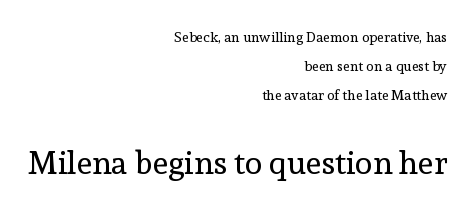
Q: Is the text bold? A: No.
Q: Is the text italic (slanted)? A: No, it is upright.
Q: Is the typeface a serif or a sans-serif typeface? A: Serif.
Q: Is the text underlined? A: No.
Q: How is the paragraph aligned? A: Right-aligned.
Q: Is the spacing between letters normal or unusually wide? A: Normal.
Q: Is the spacing between lines tight, normal or loose? A: Loose.
Q: Which block of text is set in a larger size, the first (top) or the second (bottom)? A: The second (bottom) one.
Q: Width (condensed, normal, or wide)? A: Normal.
Q: x-height? A: Medium.
Q: Monospaced? A: No.
